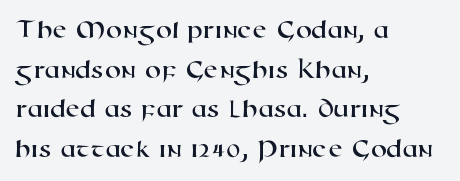
{"underline": "no", "align": "left", "line_spacing": "normal", "line_spacing_ratio": 1.52, "letter_spacing": "normal", "letter_spacing_em": 0.0, "glyph_px": 26}
